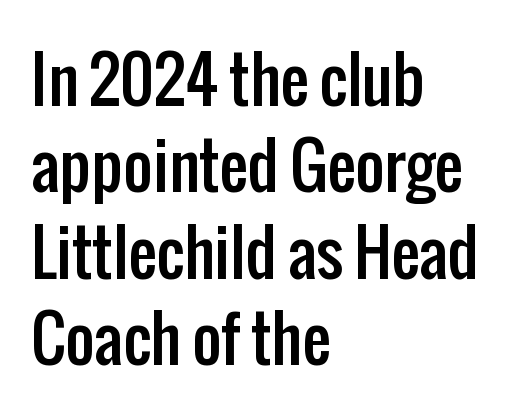
{"serif": "no", "italic": "no", "width": "condensed", "stroke_contrast": "low", "x_height": "medium", "monospaced": "no", "underline": "no", "align": "left", "line_spacing": "normal", "line_spacing_ratio": 1.37, "letter_spacing": "normal", "letter_spacing_em": 0.0, "glyph_px": 63}
